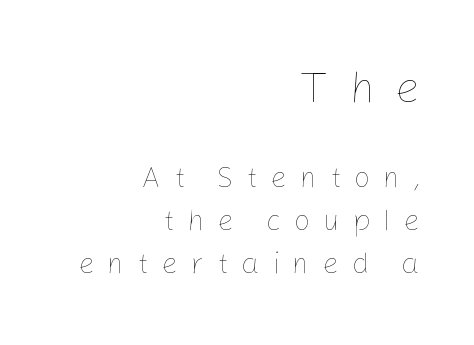
A student would notice the top passage is typeset larger than what follows. Does the copy run flush right? Yes — the right margin is perfectly even. The gaps between neighbouring characters are conspicuously large. Posture: upright roman. If you measured baseline to baseline, you'd find a middling distance. Stems and bowls with no extra thickness — not bold.
